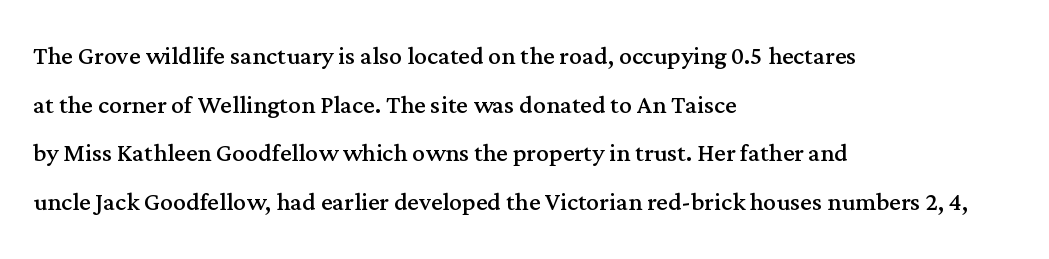
The passage shown is not bold in any degree. Does the lettering tilt? It doesn't — this is upright. How are the letters spaced? Ordinarily, with no added tracking. This sample has the flowing, uneven cadence of proportional lettering.
